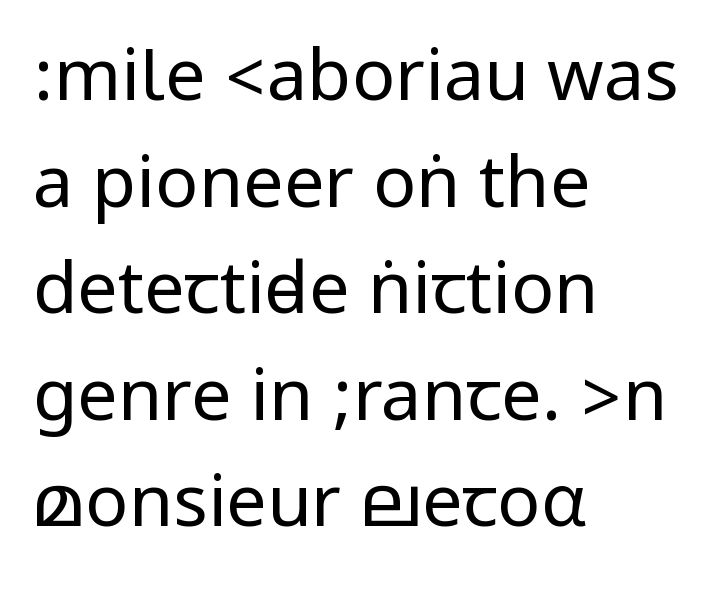
The image shows 72 px regular-weight, condensed sans-serif type, upright; set left-aligned, normal line spacing (1.48x), normal letter spacing, not underlined; low stroke contrast.
